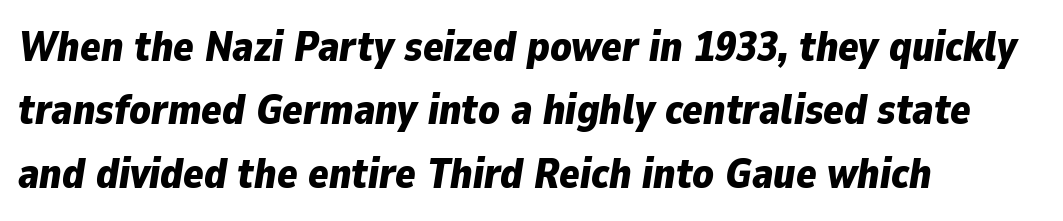
Q: Is the text bold? A: Yes.
Q: Is the text italic (slanted)? A: Yes, it leans right by about 9 degrees.
Q: Is the text underlined? A: No.
Q: How is the paragraph aligned? A: Left-aligned.
Q: Is the spacing between letters normal or unusually wide? A: Normal.
Q: Is the spacing between lines tight, normal or loose? A: Normal.
Q: Width (condensed, normal, or wide)? A: Normal.
Q: Stroke contrast? A: Low.
Q: x-height? A: Medium.
Q: Monospaced? A: No.
